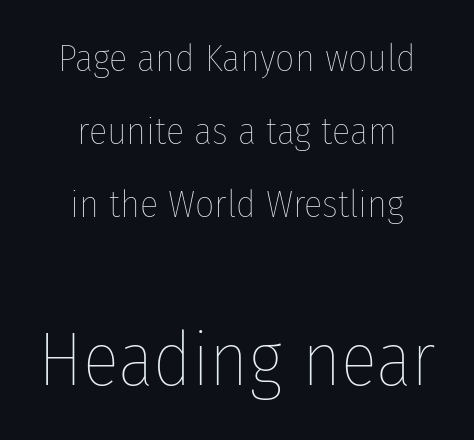
{"italic": "no", "bold": "no", "weight": "thin", "width": "condensed", "stroke_contrast": "low", "x_height": "medium", "monospaced": "no", "underline": "no", "align": "center", "line_spacing": "loose", "line_spacing_ratio": 1.92, "letter_spacing": "normal", "letter_spacing_em": 0.0, "larger_block": "second", "size_ratio": 1.97, "glyph_px": 75}
